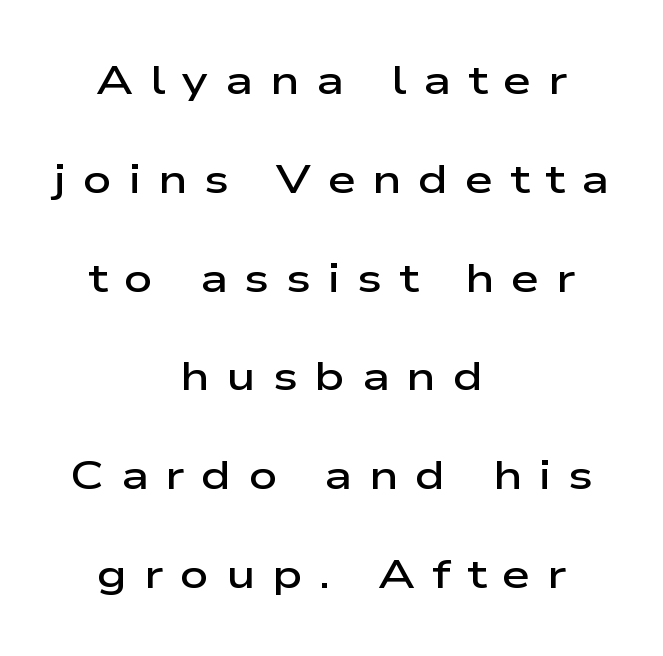
{"serif": "no", "italic": "no", "bold": "semi", "weight": "semibold", "width": "wide", "stroke_contrast": "low", "x_height": "medium", "monospaced": "no", "underline": "no", "align": "center", "line_spacing": "loose", "line_spacing_ratio": 2.47, "letter_spacing": "wide", "letter_spacing_em": 0.42, "glyph_px": 40}
